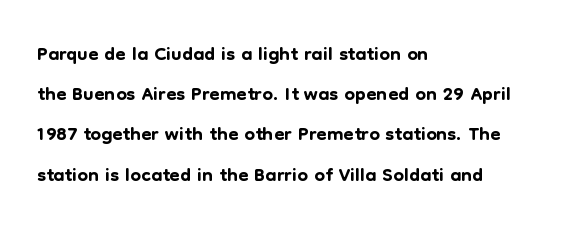
A typesetter would mark this as roman, not italic. The ragged edge is on the right, which tells us the setting is flush left. The lines sit at an ordinary, default distance from one another. The face used here is a sans, in the tradition of grotesques and geometrics.
